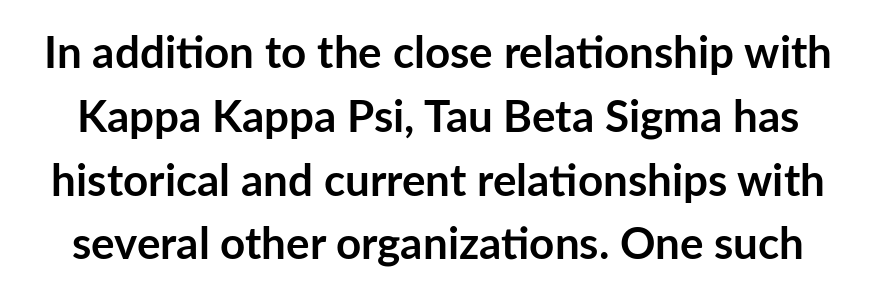
{"serif": "no", "italic": "no", "bold": "yes", "weight": "semibold", "width": "normal", "stroke_contrast": "low", "x_height": "medium", "monospaced": "no", "underline": "no", "line_spacing": "normal", "line_spacing_ratio": 1.45, "letter_spacing": "normal", "letter_spacing_em": 0.0, "glyph_px": 44}
